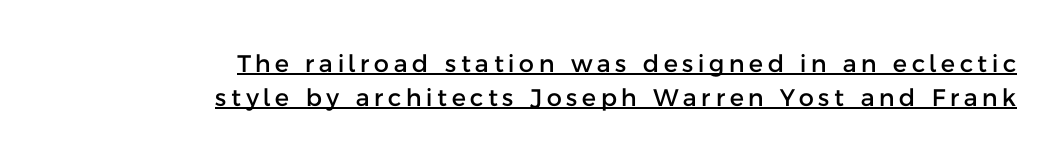
Q: Is the text italic (slanted)? A: No, it is upright.
Q: Is the text underlined? A: Yes.
Q: How is the paragraph aligned? A: Right-aligned.
Q: Is the spacing between lines tight, normal or loose? A: Normal.
